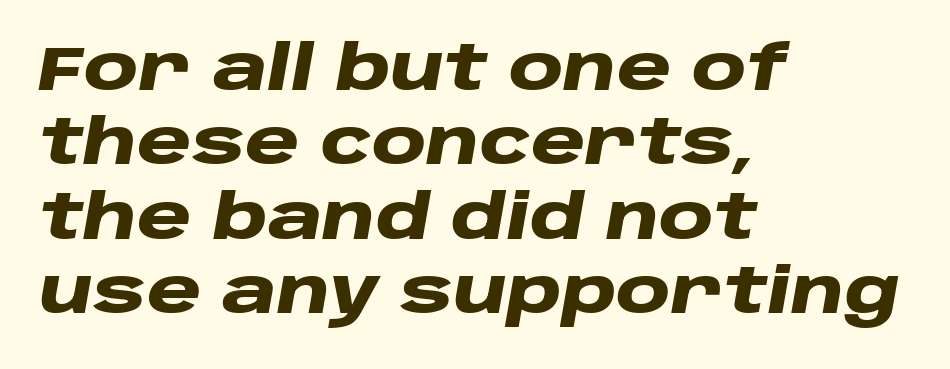
Heavy-handed strokes throughout: this text is bold. Every row of glyphs begins at an identical x-position on the left. This rendering features lettering with no underline. The gaps between neighbouring characters are ordinary and unremarkable. The font's italic variant was chosen for this text.
